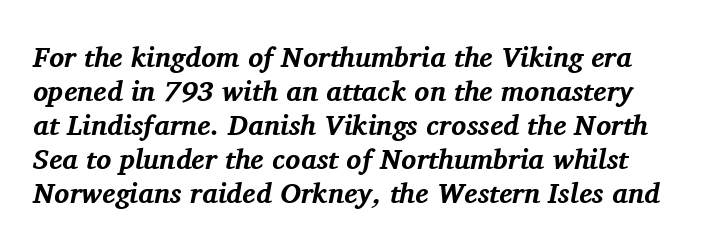
Q: Is the text bold? A: Yes.
Q: Is the text italic (slanted)? A: Yes, it leans right by about 11 degrees.
Q: Is the typeface a serif or a sans-serif typeface? A: Serif.
Q: Is the text underlined? A: No.
Q: Is the spacing between letters normal or unusually wide? A: Normal.
Q: Width (condensed, normal, or wide)? A: Normal.
Q: Stroke contrast? A: Medium.
Q: x-height? A: Medium.
Q: Monospaced? A: No.
